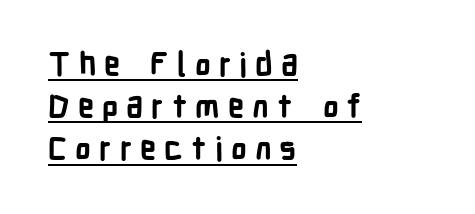
{"serif": "no", "italic": "no", "bold": "yes", "weight": "bold", "width": "condensed", "stroke_contrast": "low", "x_height": "medium", "monospaced": "no", "underline": "yes", "align": "left", "line_spacing": "normal", "line_spacing_ratio": 1.32, "letter_spacing": "wide", "letter_spacing_em": 0.25, "glyph_px": 32}
